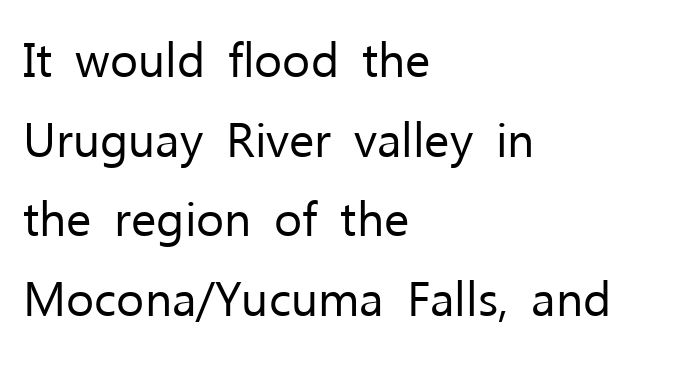
{"serif": "no", "italic": "no", "bold": "no", "weight": "regular", "width": "normal", "stroke_contrast": "low", "x_height": "medium", "monospaced": "no", "underline": "no", "align": "left", "line_spacing": "normal", "line_spacing_ratio": 1.66, "letter_spacing": "normal", "letter_spacing_em": 0.0, "glyph_px": 48}
